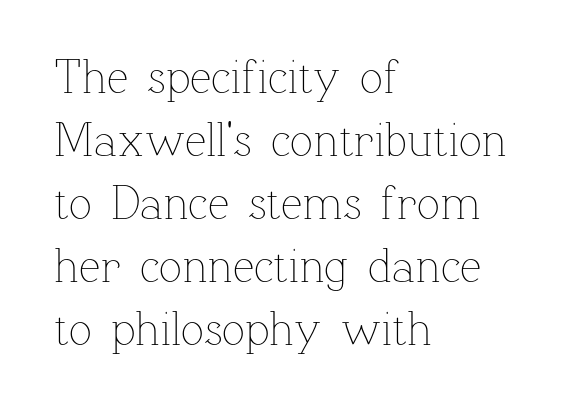
No word sits above an underline. Do the characters align in a grid? No, the font is proportional. The font's upright variant was chosen for this text. You could call the tracking neutral — neither tight nor loose. Regarding leading, the lines here are spaced in the standard way.
